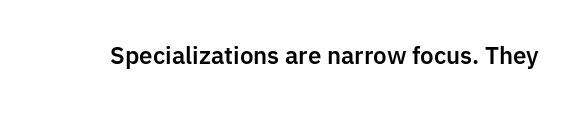
Q: Is the text italic (slanted)? A: No, it is upright.
Q: Is the text underlined? A: No.
Q: Is the spacing between letters normal or unusually wide? A: Normal.
